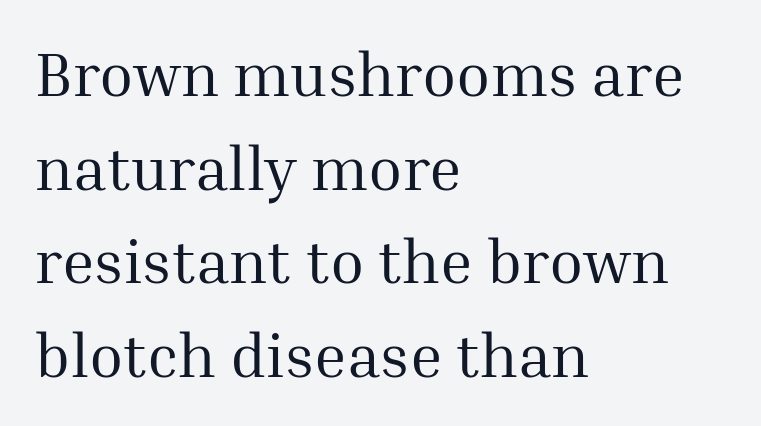
Q: Is the text bold? A: No.
Q: Is the text italic (slanted)? A: No, it is upright.
Q: Is the typeface a serif or a sans-serif typeface? A: Serif.
Q: Is the text underlined? A: No.
Q: How is the paragraph aligned? A: Left-aligned.
Q: Is the spacing between letters normal or unusually wide? A: Normal.
Q: Is the spacing between lines tight, normal or loose? A: Normal.
Q: Width (condensed, normal, or wide)? A: Normal.
Q: Stroke contrast? A: Medium.
Q: x-height? A: Medium.
Q: Monospaced? A: No.
